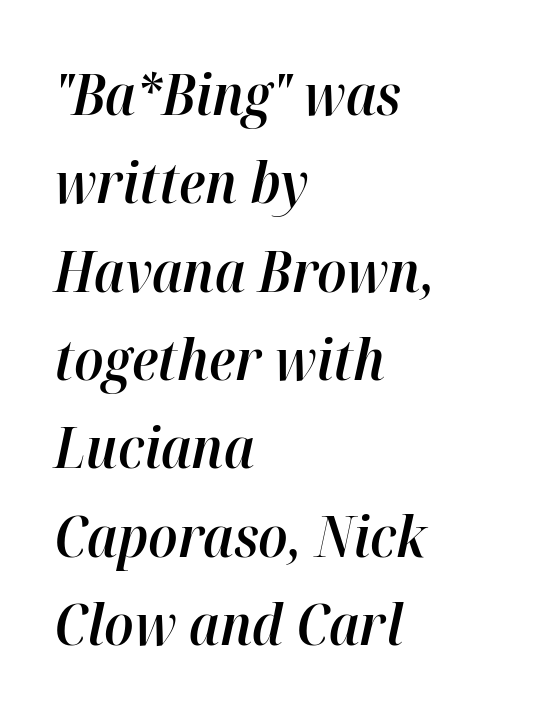
Q: Is the text bold? A: Semi-bold.
Q: Is the text italic (slanted)? A: Yes, it leans right by about 12 degrees.
Q: Is the text underlined? A: No.
Q: How is the paragraph aligned? A: Left-aligned.
Q: Is the spacing between letters normal or unusually wide? A: Normal.
Q: Is the spacing between lines tight, normal or loose? A: Normal.
Q: Width (condensed, normal, or wide)? A: Normal.
Q: Stroke contrast? A: High.
Q: x-height? A: Medium.
Q: Monospaced? A: No.
